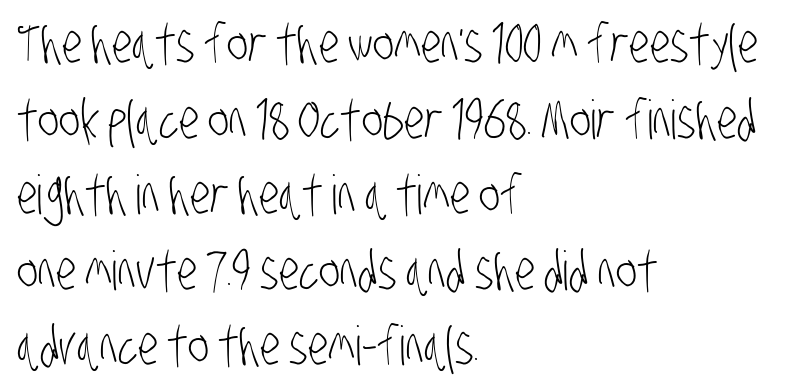
Words float on clear page, feet unadorned. Each line starts at the same left margin while the right side varies. Do the characters align in a grid? No, the font is proportional. The font family rendered here belongs to the sans-serif group. This block has exactly the height ordinary leading produces. No extra ink here — the face is not bold.
